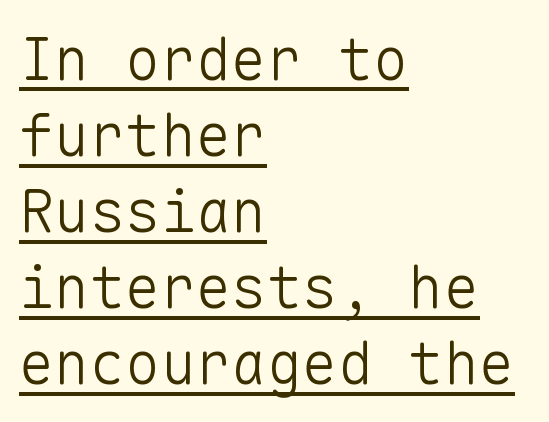
Q: Is the text bold? A: No.
Q: Is the text italic (slanted)? A: No, it is upright.
Q: Is the typeface a serif or a sans-serif typeface? A: Sans-serif.
Q: Is the text underlined? A: Yes.
Q: How is the paragraph aligned? A: Left-aligned.
Q: Is the spacing between letters normal or unusually wide? A: Normal.
Q: Is the spacing between lines tight, normal or loose? A: Normal.
Q: Width (condensed, normal, or wide)? A: Normal.
Q: Stroke contrast? A: Low.
Q: x-height? A: Medium.
Q: Monospaced? A: Yes.
